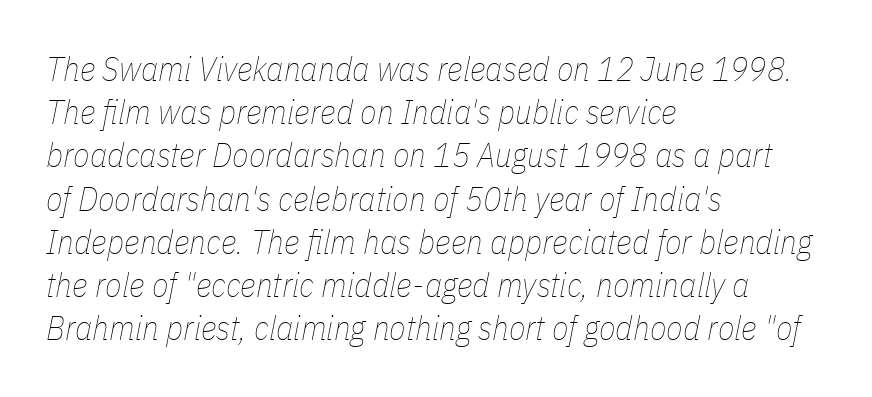
The gaps between neighbouring characters are ordinary and unremarkable. Character widths vary here, with narrow letters taking less room than wide ones. Quick note: underline off. The letters are slanted; this is an italic face. Is the type heavy? It reads as light-to-regular instead. These lines are set flush left with a ragged right edge.
